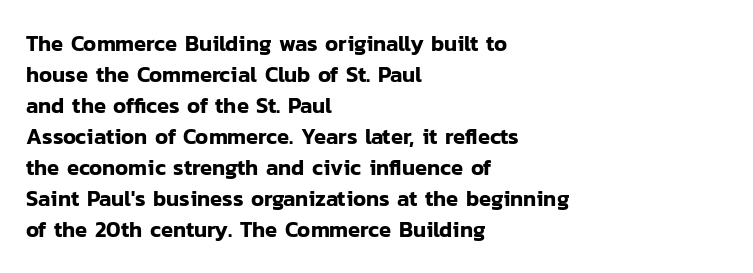
{"italic": "no", "underline": "no", "align": "left", "line_spacing": "normal", "line_spacing_ratio": 1.41, "letter_spacing": "normal", "letter_spacing_em": 0.0, "glyph_px": 22}
